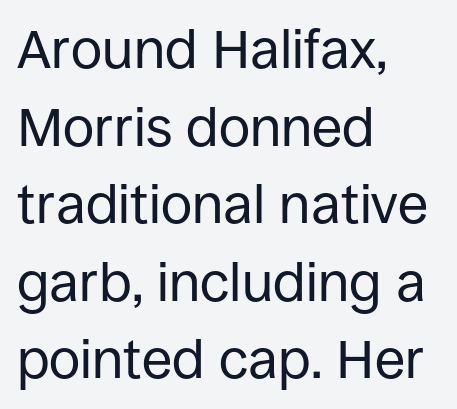
{"serif": "no", "italic": "no", "bold": "no", "weight": "regular", "width": "normal", "stroke_contrast": "low", "x_height": "large", "monospaced": "no", "underline": "no", "align": "left", "line_spacing": "normal", "line_spacing_ratio": 1.41, "letter_spacing": "normal", "letter_spacing_em": 0.0, "glyph_px": 55}
